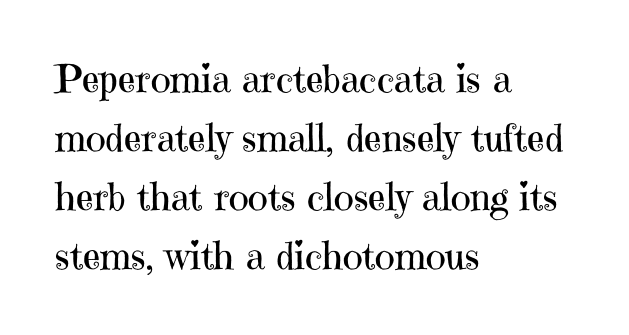
Lines of text with bare space underneath. These lines are rendered in a variable-pitch font. The weight would be labelled regular, book, light, or lighter still. The letters stand straight up with perfectly vertical stems.
